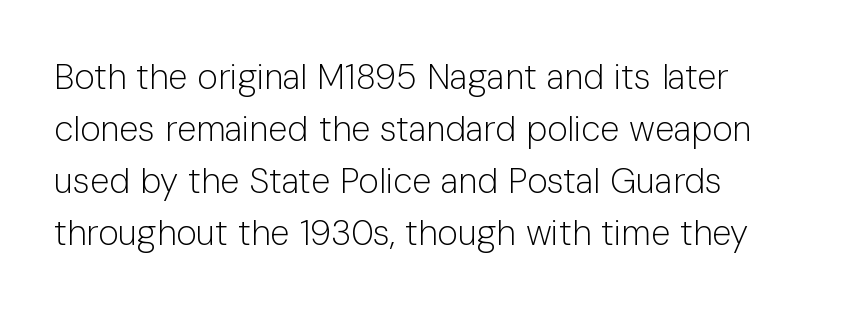
Q: Is the text bold? A: No.
Q: Is the text italic (slanted)? A: No, it is upright.
Q: Is the typeface a serif or a sans-serif typeface? A: Sans-serif.
Q: Is the text underlined? A: No.
Q: How is the paragraph aligned? A: Left-aligned.
Q: Is the spacing between letters normal or unusually wide? A: Normal.
Q: Is the spacing between lines tight, normal or loose? A: Normal.
Q: Width (condensed, normal, or wide)? A: Normal.
Q: Stroke contrast? A: Low.
Q: x-height? A: Medium.
Q: Monospaced? A: No.
